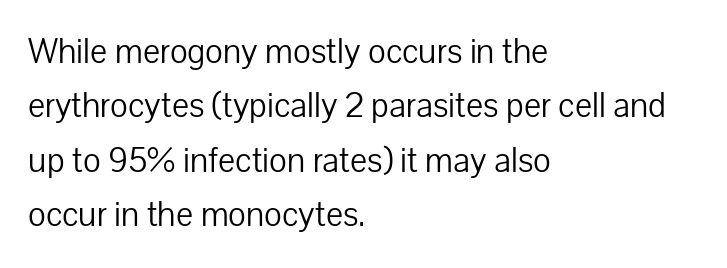
The space beneath each line is pristine and unruled. Interline gaps are of average width in this sample. The letters stand upright; this is a roman face. The passage is arranged the way most books set body copy — flush left.
